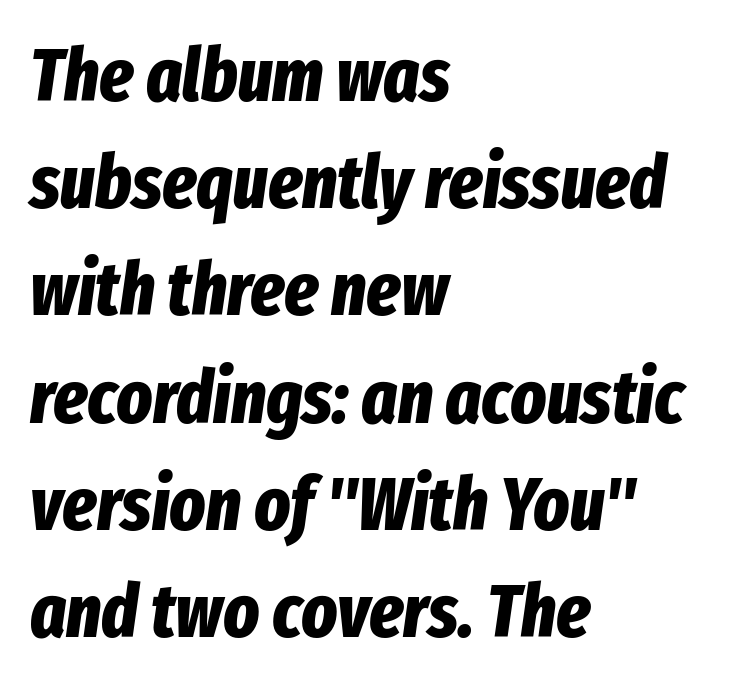
Typesetter's note: full bold, strokes at maximum text heaviness. The typesetter chose a ragged-right arrangement here. Unmarked baselines from the first word to the last. One glance says typical: line gaps are just what's usual. Look at the tracking — it's just the regular setting, nothing added.
